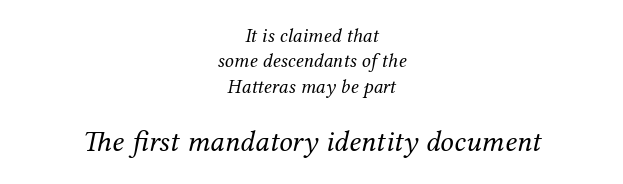
{"serif": "yes", "italic": "yes", "lean": "right", "slant_degrees": 12, "bold": "no", "weight": "regular", "width": "normal", "stroke_contrast": "medium", "x_height": "medium", "monospaced": "no", "underline": "no", "align": "center", "line_spacing": "normal", "line_spacing_ratio": 1.27, "letter_spacing": "normal", "letter_spacing_em": 0.0, "larger_block": "second", "size_ratio": 1.5, "glyph_px": 30}
